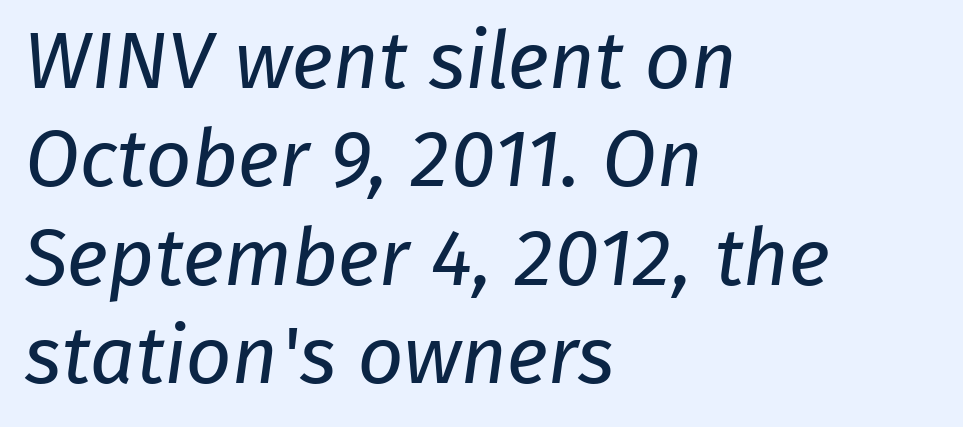
{"serif": "no", "bold": "no", "weight": "regular", "width": "normal", "stroke_contrast": "low", "x_height": "medium", "monospaced": "no", "underline": "no", "align": "left", "line_spacing_ratio": 1.23, "letter_spacing": "normal", "letter_spacing_em": 0.0, "glyph_px": 80}
